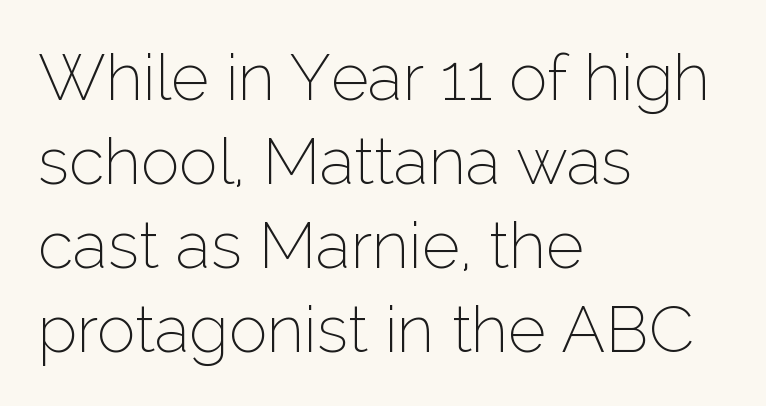
The image shows 65 px thin sans-serif type, upright; set left-aligned, normal line spacing (1.29x), normal letter spacing, not underlined; low stroke contrast and a medium x-height.
